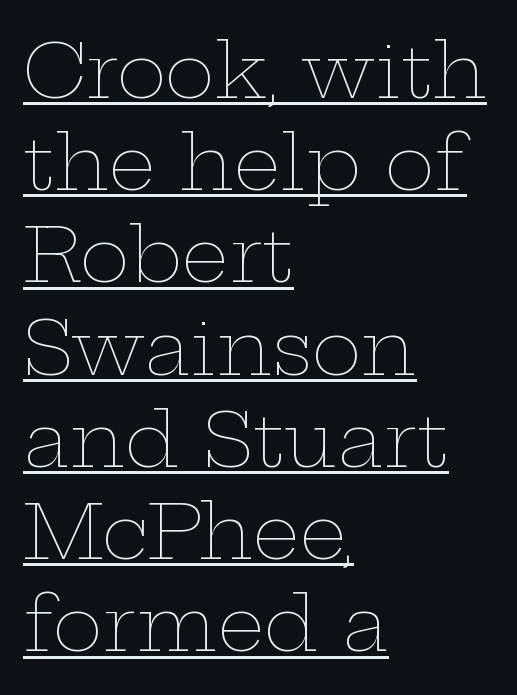
{"italic": "no", "bold": "no", "weight": "thin", "width": "wide", "stroke_contrast": "low", "x_height": "medium", "monospaced": "no", "underline": "yes", "align": "left", "line_spacing_ratio": 1.23, "letter_spacing": "normal", "letter_spacing_em": 0.0, "glyph_px": 75}
